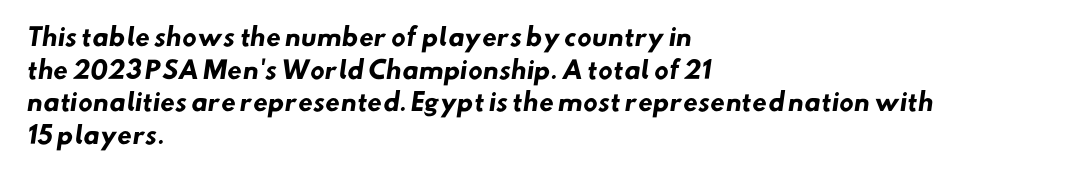
The rag falls on the right side of this text block. The space directly below the letters is spotless. The type is set solid horizontally, with unmodified tracking. Heft: maximum for text — a bold. One glance says typical: line gaps are just what's usual.
